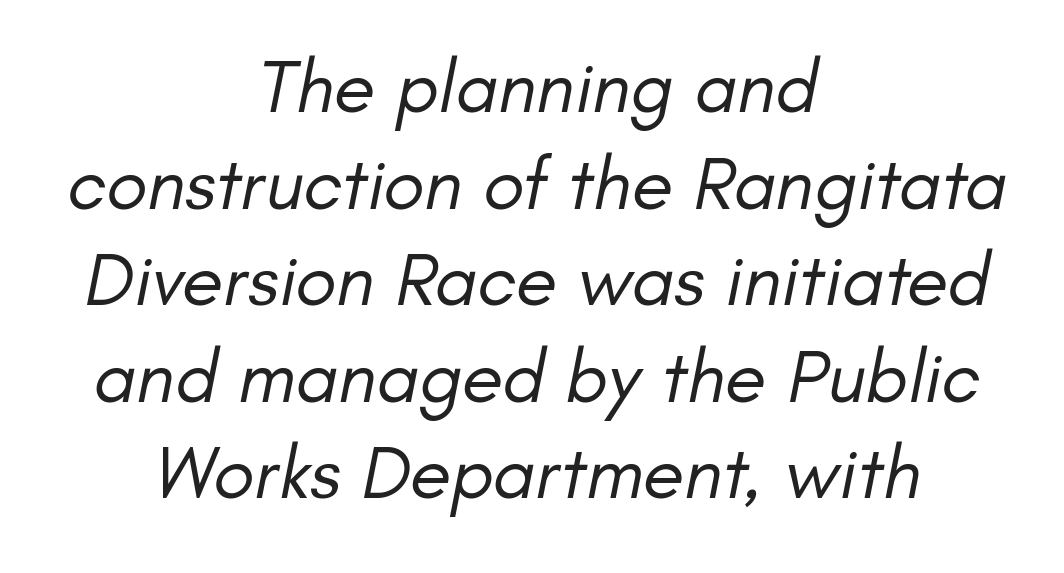
Q: Is the text bold? A: No.
Q: Is the typeface a serif or a sans-serif typeface? A: Sans-serif.
Q: Is the text underlined? A: No.
Q: How is the paragraph aligned? A: Centered.
Q: Is the spacing between letters normal or unusually wide? A: Normal.
Q: Is the spacing between lines tight, normal or loose? A: Normal.
Q: Width (condensed, normal, or wide)? A: Normal.
Q: Stroke contrast? A: Low.
Q: x-height? A: Small.
Q: Monospaced? A: No.
